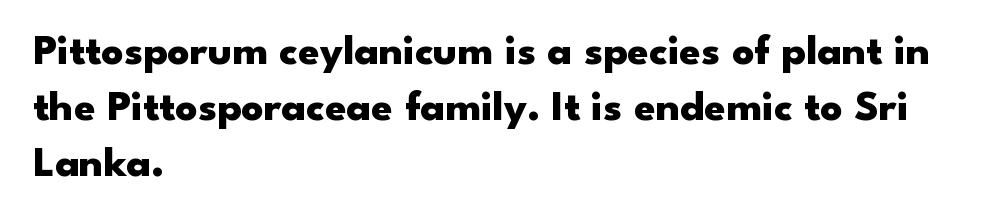
{"serif": "no", "italic": "no", "bold": "yes", "weight": "heavy", "width": "wide", "stroke_contrast": "low", "x_height": "small", "monospaced": "no", "underline": "no", "align": "left", "line_spacing": "normal", "line_spacing_ratio": 1.3, "letter_spacing": "normal", "letter_spacing_em": 0.0, "glyph_px": 43}
